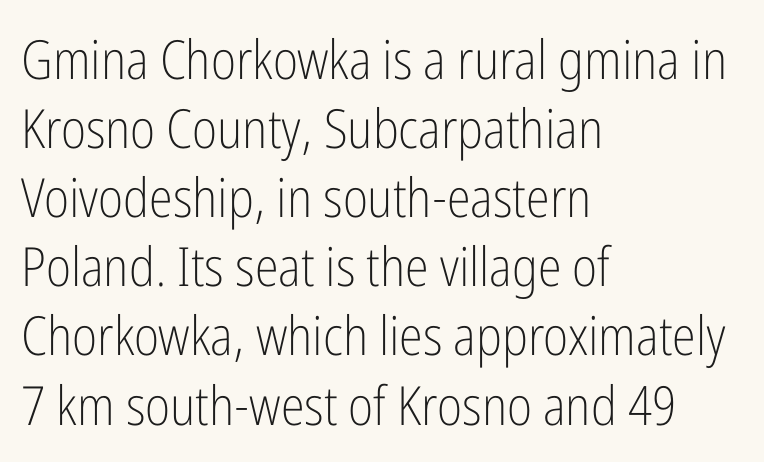
Q: Is the text bold? A: No.
Q: Is the text italic (slanted)? A: No, it is upright.
Q: Is the typeface a serif or a sans-serif typeface? A: Sans-serif.
Q: Is the text underlined? A: No.
Q: How is the paragraph aligned? A: Left-aligned.
Q: Is the spacing between letters normal or unusually wide? A: Normal.
Q: Is the spacing between lines tight, normal or loose? A: Normal.
Q: Width (condensed, normal, or wide)? A: Condensed.
Q: Stroke contrast? A: Low.
Q: x-height? A: Medium.
Q: Monospaced? A: No.
